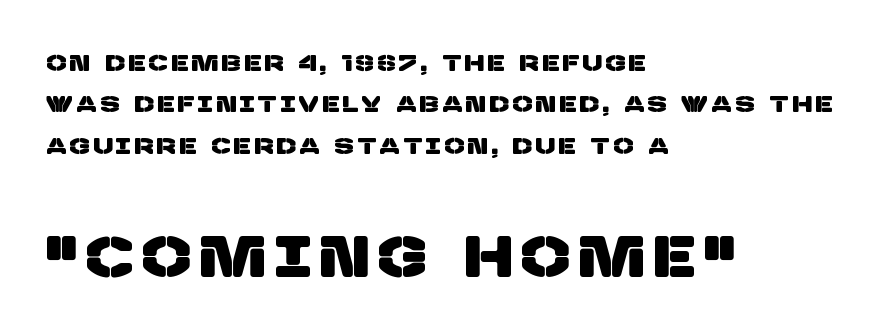
The image shows 57 px sans-serif type; set left-aligned, line spacing 1.8x, not underlined; the second (bottom) block is 2.48x larger; low stroke contrast and a large x-height.
